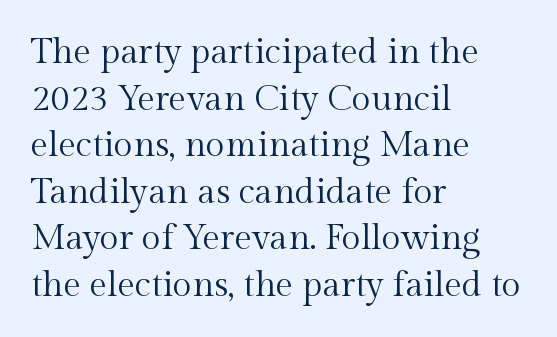
What stands out about the letter spacing? Nothing — it is the standard amount. Classification — serif. The rendering uses a moderate line-height, typical for paragraphs. Glance below the letters and you will spot only blank space.
